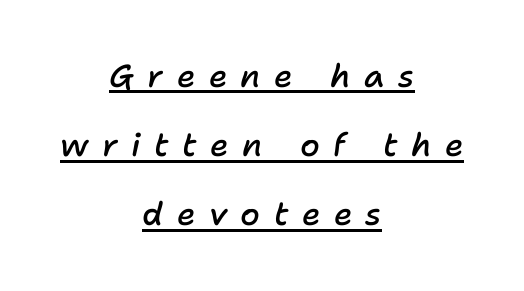
The image shows 32 px semibold type, italic (leaning right); set centered, loose line spacing (2.16x), unusually wide letter spacing (+0.42 em), underlined; low stroke contrast and a medium x-height.
